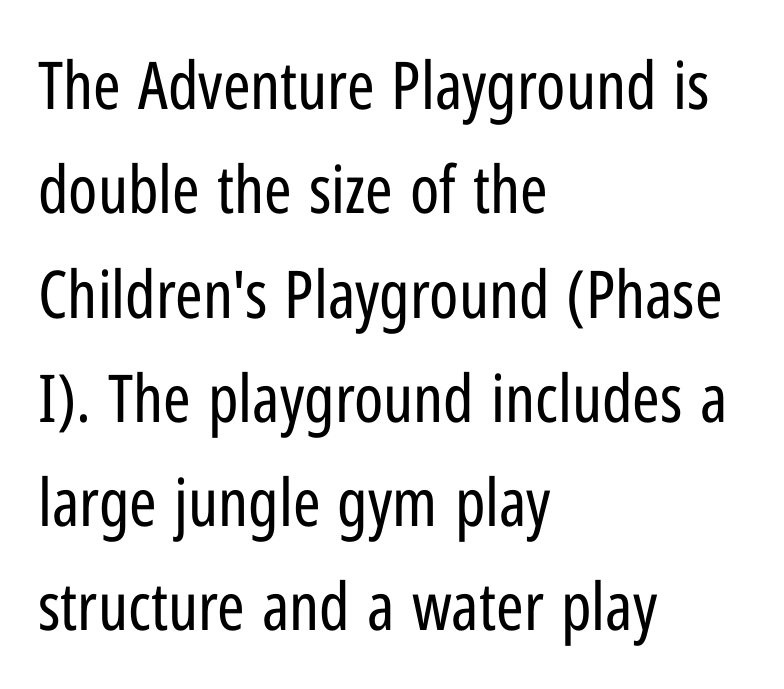
The image shows 66 px regular-weight, condensed sans-serif type, upright; set left-aligned, normal line spacing (1.58x), normal letter spacing, not underlined; low stroke contrast and a medium x-height.
